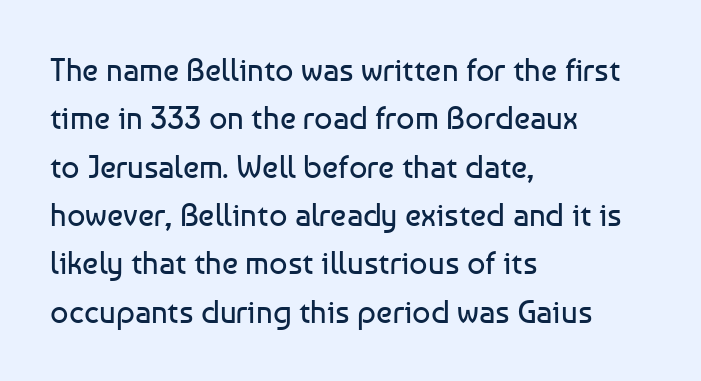
Q: Is the text bold? A: No.
Q: Is the text italic (slanted)? A: No, it is upright.
Q: Is the typeface a serif or a sans-serif typeface? A: Sans-serif.
Q: Is the text underlined? A: No.
Q: How is the paragraph aligned? A: Left-aligned.
Q: Is the spacing between letters normal or unusually wide? A: Normal.
Q: Is the spacing between lines tight, normal or loose? A: Normal.
Q: Width (condensed, normal, or wide)? A: Normal.
Q: Stroke contrast? A: Low.
Q: x-height? A: Medium.
Q: Monospaced? A: No.
